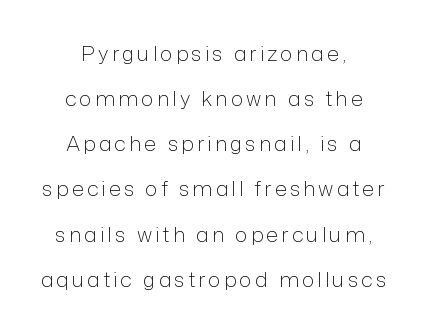
The image shows 21 px text type, upright; set centered, loose line spacing (2.15x), not underlined.
